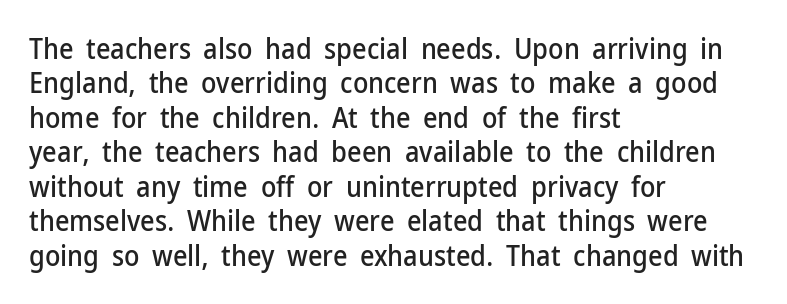
Compared with typical body copy, the letter spacing here is the same. The rendering shows plain stroke endings on the letterforms — a sans-serif design. You could not count columns in this text — the font is proportionally spaced. The compositor pushed each line to the left boundary. Upright lettering throughout. Quick note: underline off.
